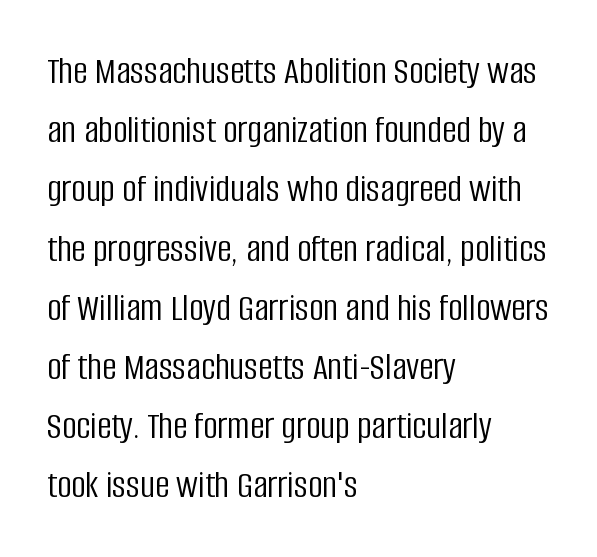
The image shows 40 px light, condensed sans-serif type, upright; set left-aligned, normal line spacing (1.48x), normal letter spacing, not underlined; low stroke contrast and a large x-height.
